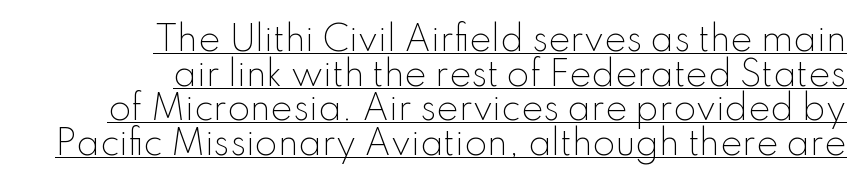
The image shows 33 px light sans-serif type, upright; set right-aligned, tight line spacing (1.05x), normal letter spacing, underlined; low stroke contrast and a small x-height.
